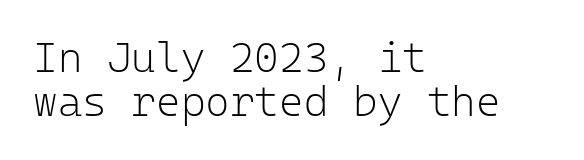
{"serif": "no", "italic": "no", "bold": "no", "weight": "light", "width": "normal", "stroke_contrast": "low", "x_height": "medium", "monospaced": "yes", "underline": "no", "align": "left", "line_spacing": "tight", "line_spacing_ratio": 1.05, "letter_spacing": "normal", "letter_spacing_em": 0.0, "glyph_px": 42}
